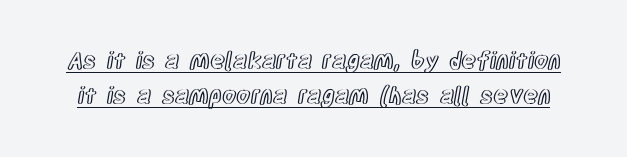
Q: Is the text italic (slanted)? A: Yes.
Q: Is the text underlined? A: Yes.
Q: Is the spacing between letters normal or unusually wide? A: Normal.
Q: Is the spacing between lines tight, normal or loose? A: Normal.
